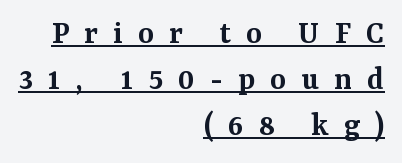
The image shows 34 px semibold serif type, upright; set right-aligned, normal line spacing (1.35x), unusually wide letter spacing (+0.44 em), underlined; medium stroke contrast and a medium x-height.
